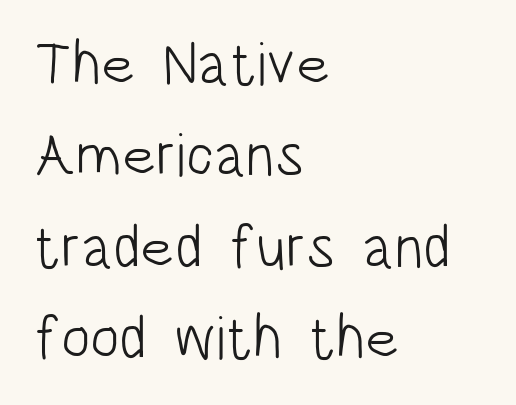
The image shows 61 px light, condensed sans-serif type, upright; set left-aligned, normal line spacing (1.5x), normal letter spacing, not underlined; low stroke contrast and a large x-height.
